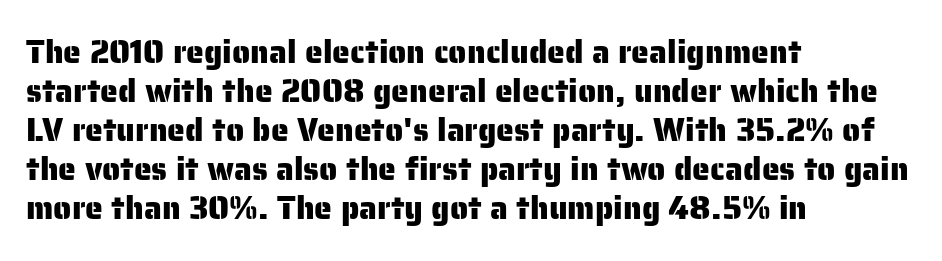
The passage shown is typed in a proportional face where columns would drift. Italic: no, the glyphs are upright roman. Lines of text with bare space underneath. Compared with a centered layout, this one pins lines to the left instead. Nothing sits at the stroke ends, so this counts as sans-serif. The rendering keeps characters at their native spacing.
